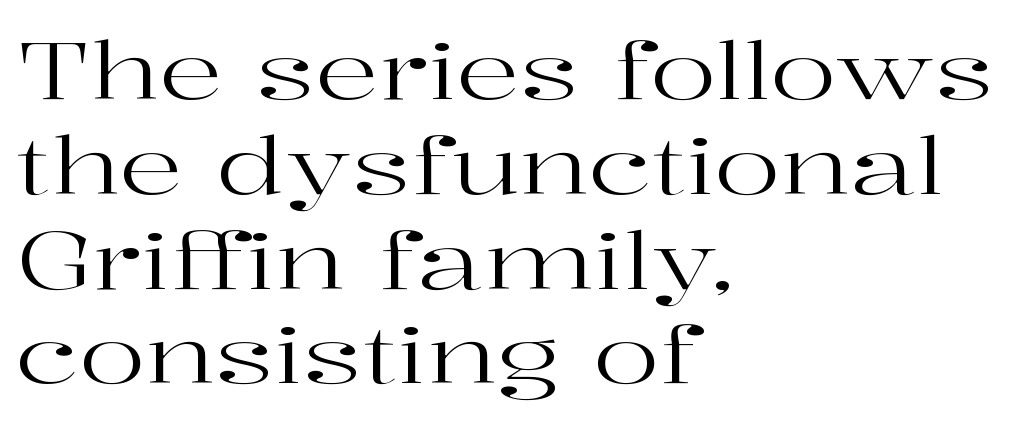
Q: Is the text bold? A: No.
Q: Is the text italic (slanted)? A: No, it is upright.
Q: Is the typeface a serif or a sans-serif typeface? A: Serif.
Q: Is the text underlined? A: No.
Q: How is the paragraph aligned? A: Left-aligned.
Q: Is the spacing between letters normal or unusually wide? A: Normal.
Q: Width (condensed, normal, or wide)? A: Wide.
Q: Stroke contrast? A: High.
Q: x-height? A: Medium.
Q: Monospaced? A: No.
